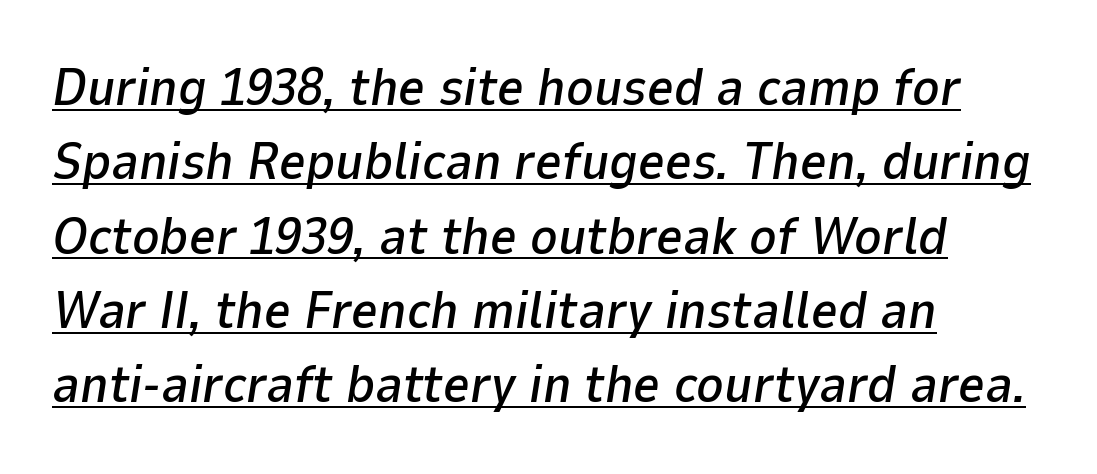
{"italic": "yes", "lean": "right", "slant_degrees": 9, "width": "normal", "stroke_contrast": "low", "x_height": "medium", "monospaced": "no", "underline": "yes", "align": "left", "line_spacing": "normal", "line_spacing_ratio": 1.43, "letter_spacing": "normal", "letter_spacing_em": 0.0, "glyph_px": 52}
